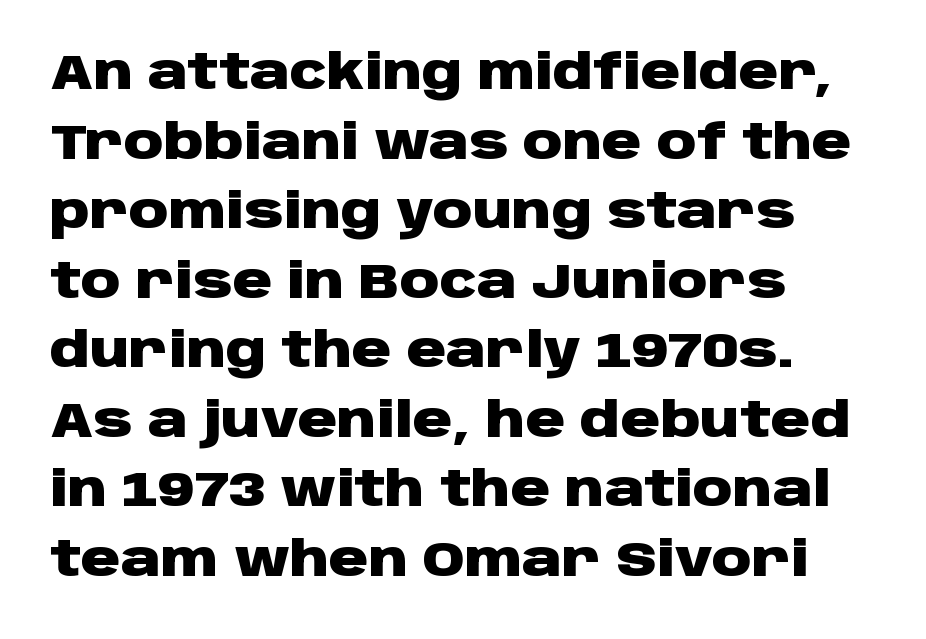
The image shows 49 px heavy, wide sans-serif type, upright; set left-aligned, normal line spacing (1.42x), normal letter spacing, not underlined; low stroke contrast and a large x-height.
